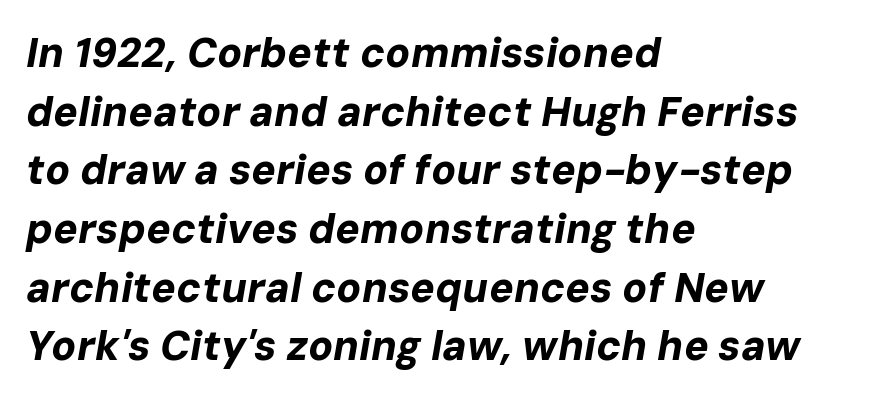
{"italic": "yes", "lean": "right", "slant_degrees": 10, "bold": "yes", "weight": "bold", "width": "normal", "stroke_contrast": "low", "x_height": "medium", "monospaced": "no", "underline": "no", "align": "left", "line_spacing": "normal", "line_spacing_ratio": 1.43, "letter_spacing": "normal", "letter_spacing_em": 0.0, "glyph_px": 41}
